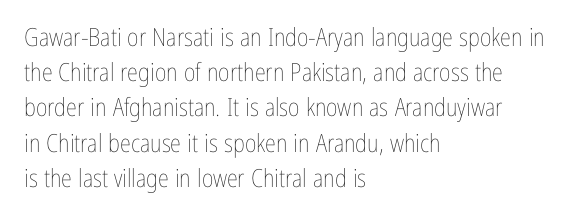
Weight: not bold — regular or lighter. Summary of vertical rhythm: regular, with standard interline spacing. Italic? Not at all — the glyphs are vertical. Words appear dense and cohesive because spacing is normal. Glance below the letters and you will spot only blank space.
